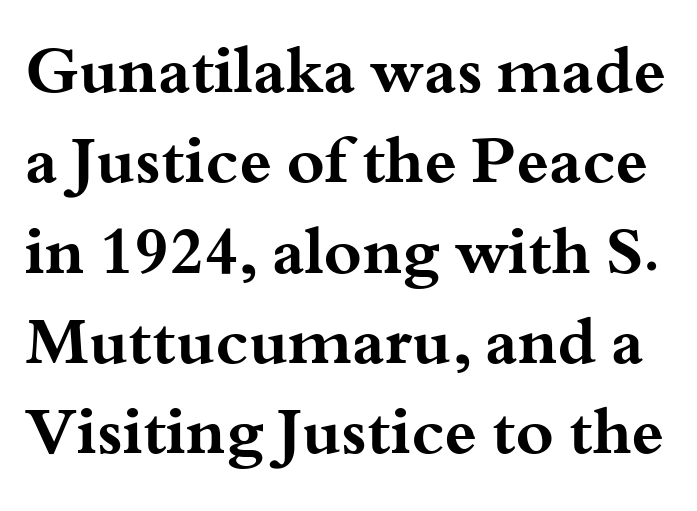
The image shows 65 px bold, wide serif type, upright; set normal line spacing (1.39x), normal letter spacing, not underlined; medium stroke contrast and a small x-height.
